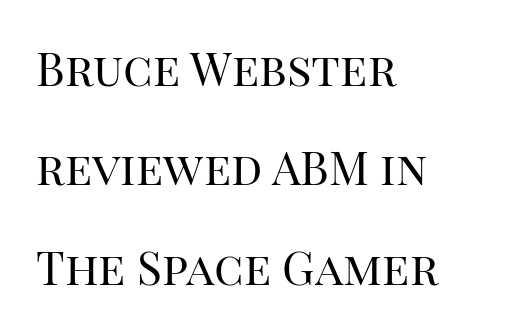
The image shows 46 px regular-weight serif type, upright; set left-aligned, loose line spacing (2.16x), normal letter spacing, not underlined; high stroke contrast and a large x-height.
